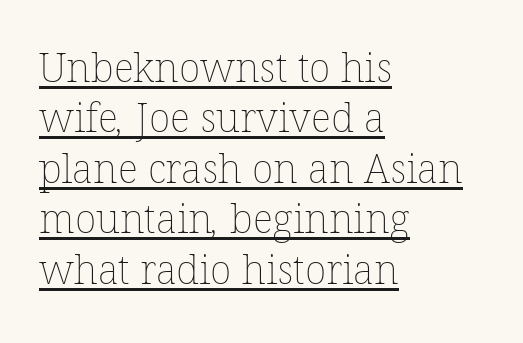
Looks like someone drew a line under every word here. The block of text has a typical density, with ordinary space between rows. The passage is arranged the way most books set body copy — flush left. Here the designer chose a conventional face with non-uniform glyph widths. Characters follow at the spacing the type designer built in. These glyphs show unthickened strokes, regular width or finer.
